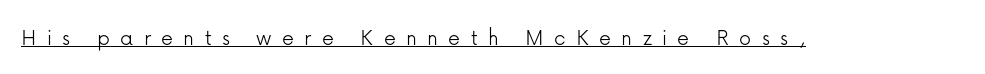
There is plenty of visible air inserted between adjacent glyphs. Is there an underline? Yes — a line sits under the letters. Counters stay open thanks to moderate or lighter strokes. Every character sits straight up, as roman type does.
